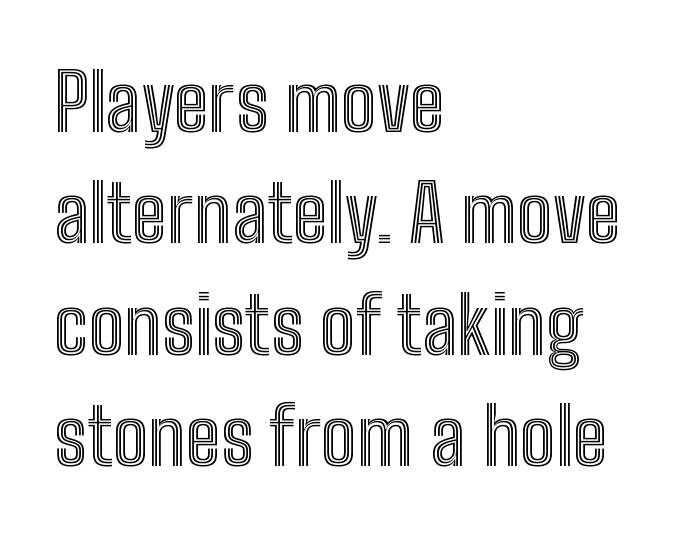
Q: Is the text italic (slanted)? A: No, it is upright.
Q: Is the text underlined? A: No.
Q: How is the paragraph aligned? A: Left-aligned.
Q: Is the spacing between letters normal or unusually wide? A: Normal.
Q: Is the spacing between lines tight, normal or loose? A: Normal.
Q: Width (condensed, normal, or wide)? A: Condensed.
Q: x-height? A: Medium.
Q: Monospaced? A: No.
